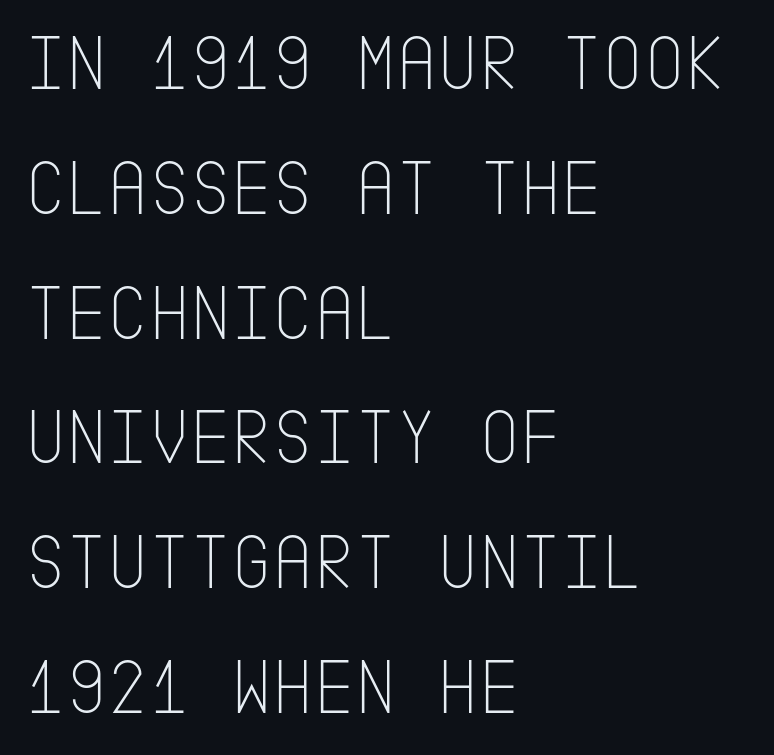
The image shows 79 px thin, condensed sans-serif type, upright; set left-aligned, normal line spacing (1.58x), normal letter spacing, not underlined; low stroke contrast and a large x-height.
